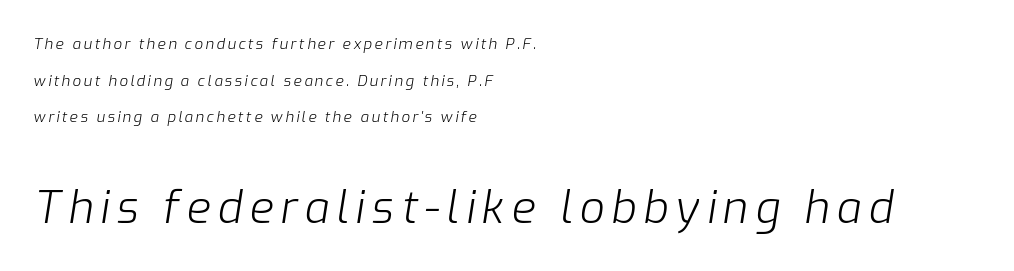
The image shows 44 px light type, italic (leaning right); set left-aligned, loose line spacing (2.44x), not underlined; the second (bottom) block is 2.93x larger; low stroke contrast and a medium x-height.
